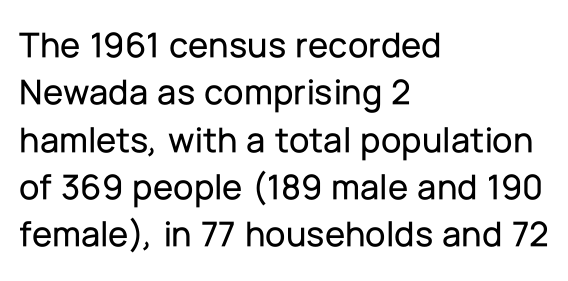
The image shows 37 px sans-serif type, upright; set left-aligned, normal line spacing (1.28x), normal letter spacing, not underlined; low stroke contrast and a medium x-height.
